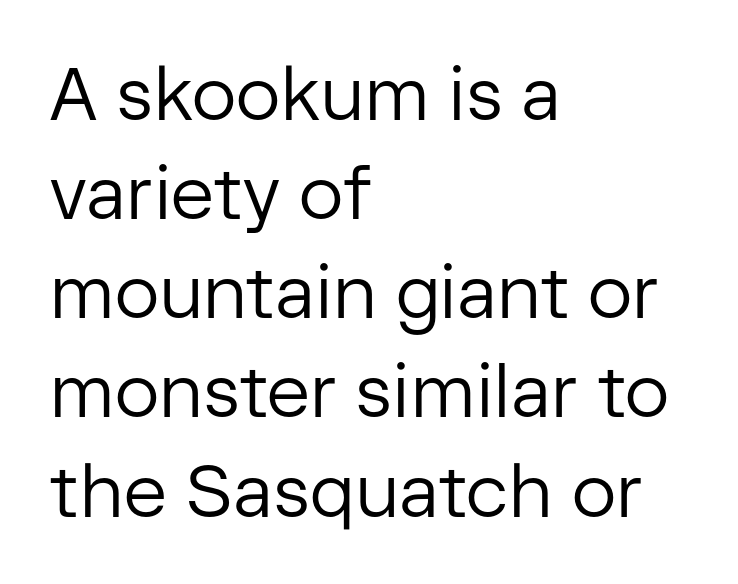
Decoration check: the copy has no underline. Each new line begins a customary step beneath the previous one. Glyph-to-glyph distance matches everyday printed text. Layout note: lines flush left. The face used here is a sans, in the tradition of grotesques and geometrics.
